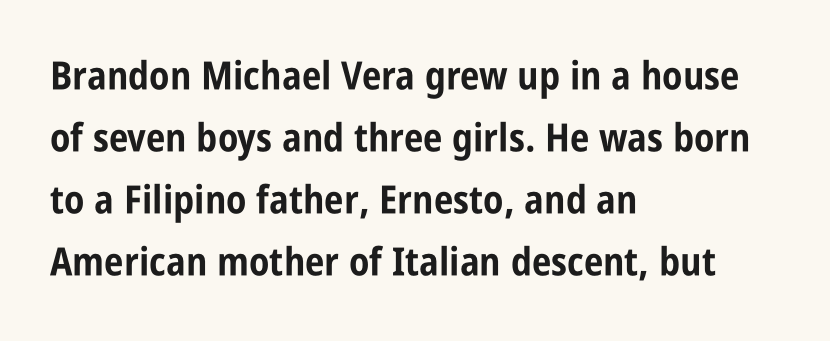
The image shows 39 px bold, condensed sans-serif type, upright; set left-aligned, normal line spacing (1.59x), normal letter spacing, not underlined; low stroke contrast and a large x-height.
